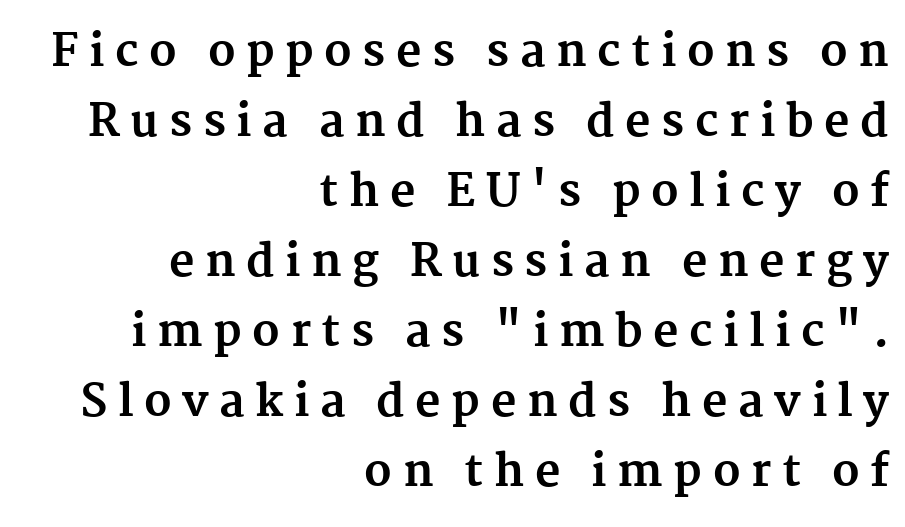
Caption: bold face, heavy strokes. Looks like regular typesetting: each glyph gets only the width it needs. Where is the straight margin? On the right. No word sits above an underline. Note: serifs present on the glyphs. The leading is moderate, giving the passage an even texture.
